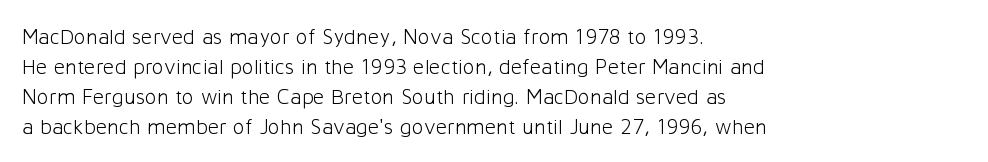
The letterforms sit shoulder to shoulder at normal distance. The space directly below the letters is spotless. Counters stay open thanks to moderate or lighter strokes. The vertical gap from one line to the next is medium. Ascenders rise straight up at ninety degrees. The ragged edge is on the right, which tells us the setting is flush left.
